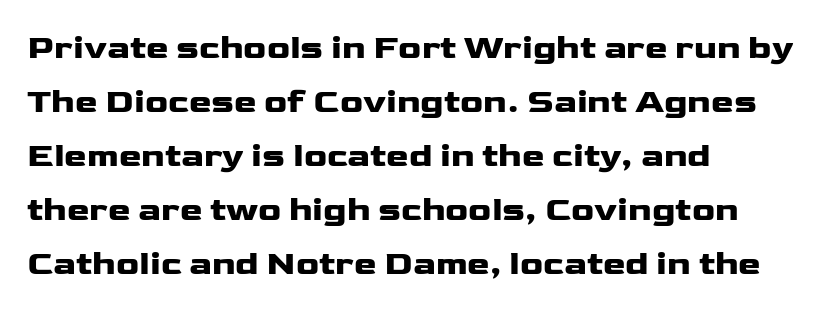
{"serif": "no", "italic": "no", "bold": "yes", "weight": "heavy", "width": "wide", "stroke_contrast": "low", "x_height": "medium", "monospaced": "no", "underline": "no", "align": "left", "line_spacing": "normal", "line_spacing_ratio": 1.59, "letter_spacing": "normal", "letter_spacing_em": 0.0, "glyph_px": 34}
